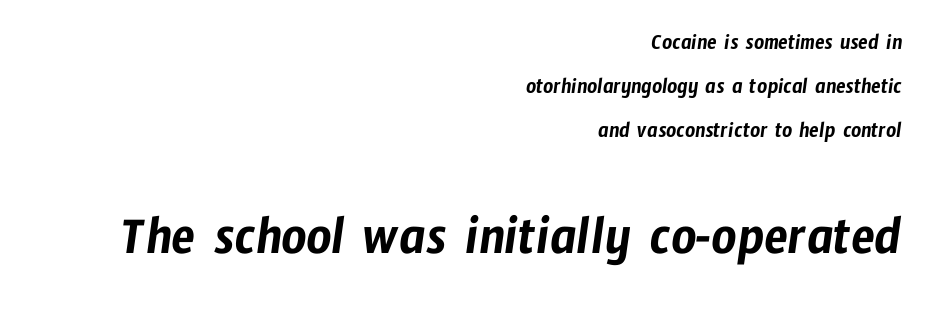
{"serif": "no", "width": "condensed", "stroke_contrast": "low", "x_height": "medium", "monospaced": "no", "underline": "no", "align": "right", "line_spacing": "loose", "line_spacing_ratio": 1.99, "letter_spacing": "normal", "letter_spacing_em": 0.0, "larger_block": "second", "size_ratio": 2.5, "glyph_px": 55}
